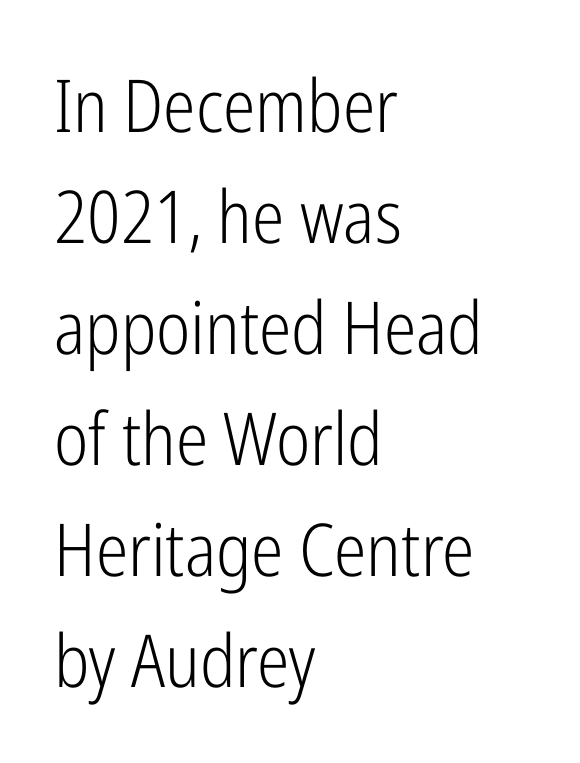
{"serif": "no", "italic": "no", "bold": "no", "weight": "light", "width": "condensed", "stroke_contrast": "low", "x_height": "medium", "monospaced": "no", "underline": "no", "align": "left", "line_spacing": "normal", "line_spacing_ratio": 1.52, "letter_spacing": "normal", "letter_spacing_em": 0.0, "glyph_px": 73}
